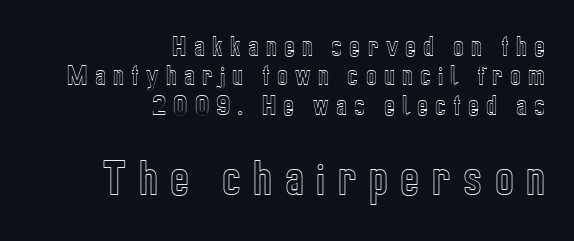
The image shows 40 px condensed type, upright; set right-aligned, normal line spacing (1.28x), unusually wide letter spacing (+0.31 em), not underlined; the second (bottom) block is 1.74x larger; a medium x-height.
